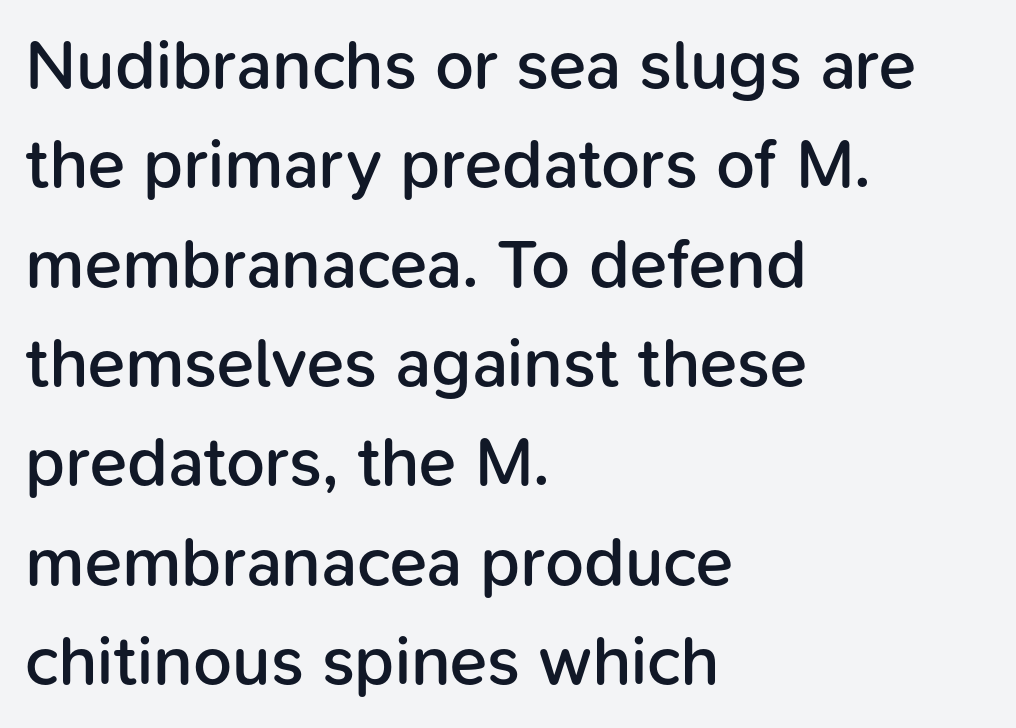
Lines of text with bare space underneath. Whoever set this chose a conventional vertical rhythm. This sample has the flowing, uneven cadence of proportional lettering. Firm but not heavy-handed strokes: this text is semibold. These lines were composed using upright roman letters.
